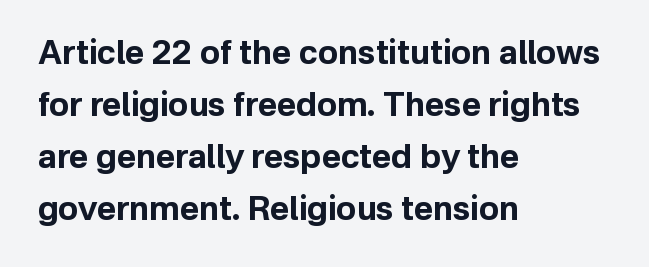
The image shows 33 px bold sans-serif type, upright; set left-aligned, normal line spacing (1.58x), normal letter spacing, not underlined; low stroke contrast and a medium x-height.
